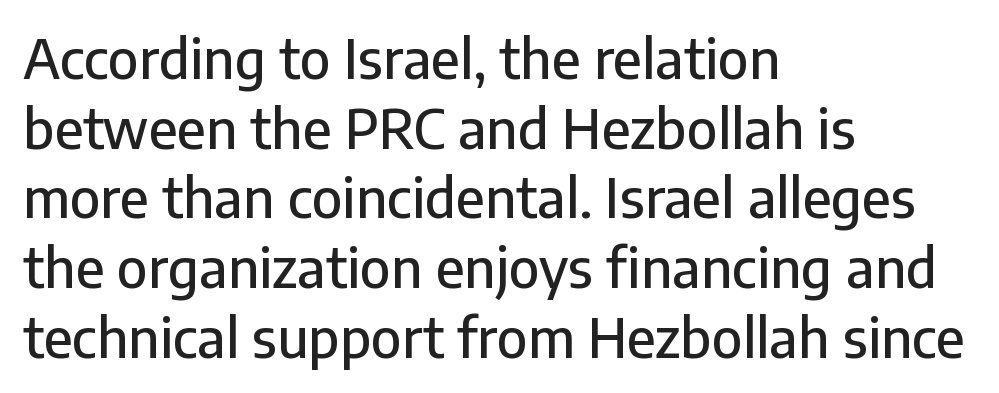
{"serif": "no", "italic": "no", "width": "normal", "stroke_contrast": "low", "x_height": "medium", "monospaced": "no", "underline": "no", "align": "left", "line_spacing": "normal", "line_spacing_ratio": 1.29, "letter_spacing": "normal", "letter_spacing_em": 0.0, "glyph_px": 54}
